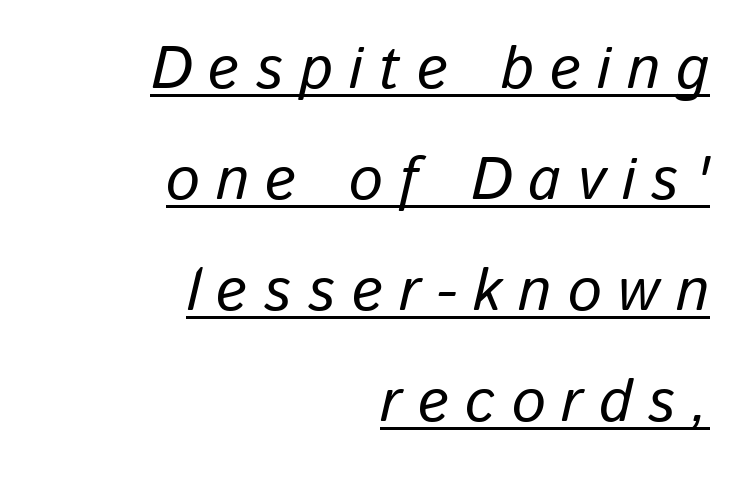
There's an unmistakable incline to the writing here. The typesetter chose a ragged-left arrangement here. Tracking value appears strongly positive — letters spread wide. The lettering is marked with a stroke running underneath it. The letters advance in unequal steps, a hallmark of proportional type.
